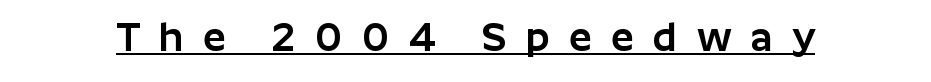
Q: Is the text italic (slanted)? A: No, it is upright.
Q: Is the typeface a serif or a sans-serif typeface? A: Sans-serif.
Q: Is the text underlined? A: Yes.
Q: Is the spacing between letters normal or unusually wide? A: Unusually wide.
Q: Width (condensed, normal, or wide)? A: Normal.
Q: Stroke contrast? A: Low.
Q: x-height? A: Medium.
Q: Monospaced? A: No.
